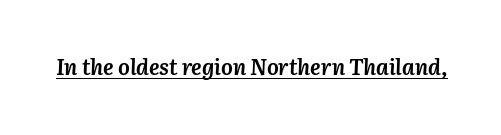
The image shows 22 px bold type, italic (leaning right); set normal letter spacing, underlined.
